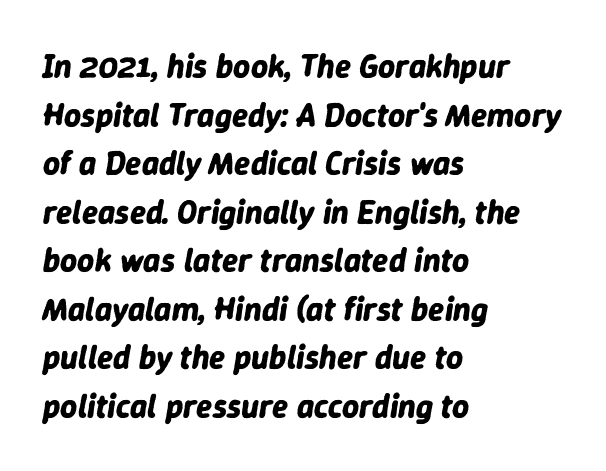
The image shows 33 px bold type, italic (leaning right); set left-aligned, normal line spacing (1.47x), normal letter spacing, not underlined; low stroke contrast and a medium x-height.
